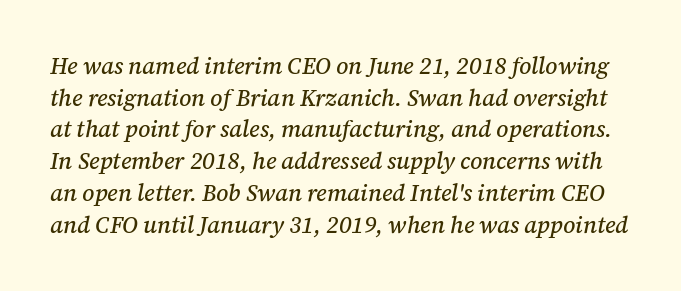
Quick note: interline space is typical. Emphasis-style slanted type is in use. The letters sit at their default tracking, neither squeezed nor spread. The words here are not underlined.
